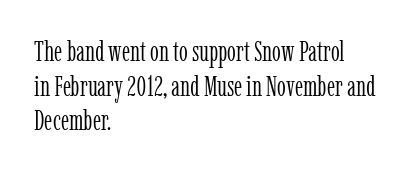
{"serif": "yes", "italic": "no", "bold": "no", "weight": "light", "width": "condensed", "stroke_contrast": "low", "x_height": "medium", "monospaced": "no", "underline": "no", "align": "left", "line_spacing_ratio": 1.24, "letter_spacing": "normal", "letter_spacing_em": 0.0, "glyph_px": 28}
